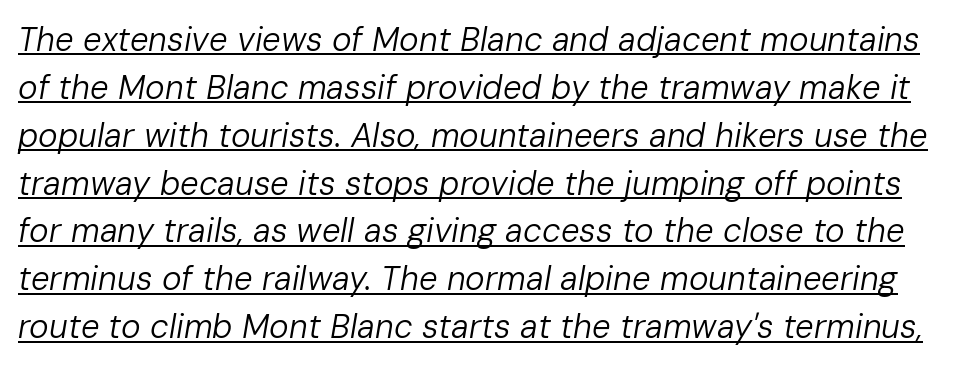
Q: Is the text bold? A: No.
Q: Is the text italic (slanted)? A: Yes, it leans right by about 10 degrees.
Q: Is the text underlined? A: Yes.
Q: Is the spacing between letters normal or unusually wide? A: Normal.
Q: Is the spacing between lines tight, normal or loose? A: Normal.
Q: Width (condensed, normal, or wide)? A: Normal.
Q: Stroke contrast? A: Low.
Q: x-height? A: Medium.
Q: Monospaced? A: No.
